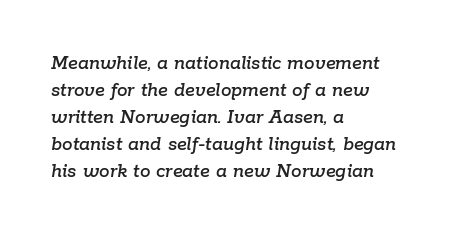
Q: Is the text italic (slanted)? A: Yes, it leans right by about 9 degrees.
Q: Is the text underlined? A: No.
Q: How is the paragraph aligned? A: Left-aligned.
Q: Is the spacing between letters normal or unusually wide? A: Normal.
Q: Is the spacing between lines tight, normal or loose? A: Normal.
